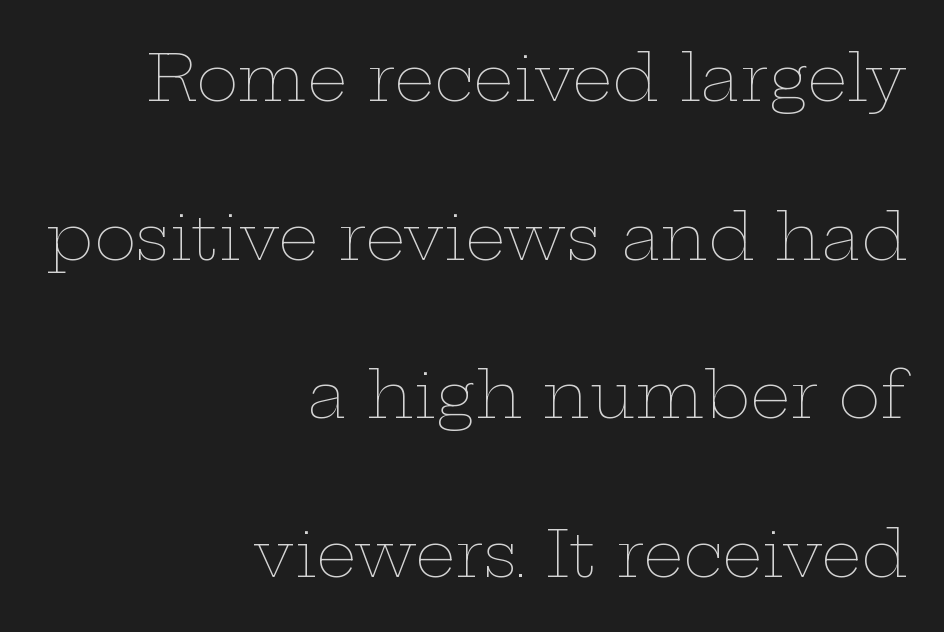
{"italic": "no", "bold": "no", "weight": "thin", "width": "wide", "stroke_contrast": "low", "x_height": "medium", "monospaced": "no", "underline": "no", "align": "right", "line_spacing": "loose", "line_spacing_ratio": 2.48, "letter_spacing": "normal", "letter_spacing_em": 0.0, "glyph_px": 64}
